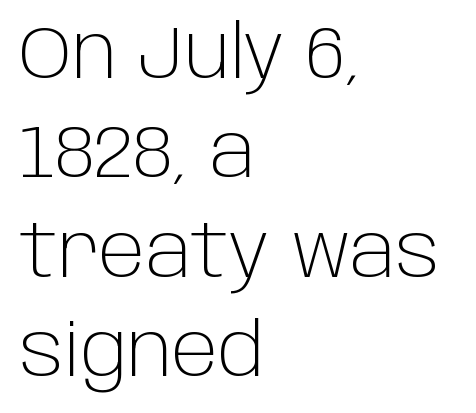
Examine the stroke ends and you'll find no serifs. Posture: upright roman. Look at the tracking — it's just the regular setting, nothing added. Stroke thickness stays within the range of a standard reading face or lighter. Nobody drew a line under any word here. Teacher's note: observe the even left margin — that is flush-left alignment.
